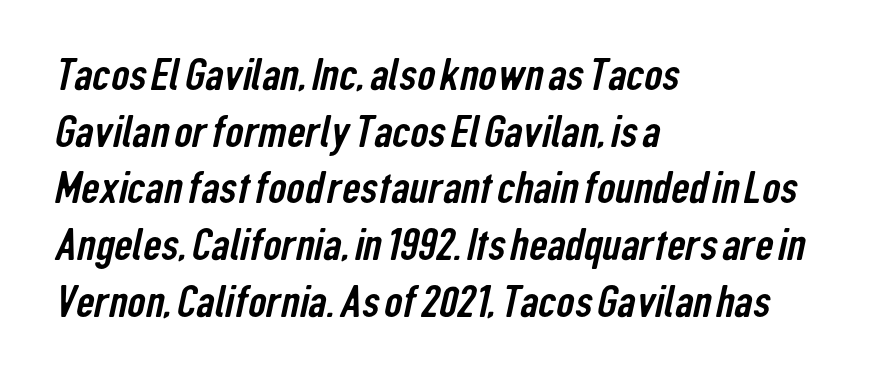
Q: Is the typeface a serif or a sans-serif typeface? A: Sans-serif.
Q: Is the text underlined? A: No.
Q: How is the paragraph aligned? A: Left-aligned.
Q: Is the spacing between letters normal or unusually wide? A: Normal.
Q: Is the spacing between lines tight, normal or loose? A: Normal.
Q: Width (condensed, normal, or wide)? A: Condensed.
Q: Stroke contrast? A: Low.
Q: x-height? A: Medium.
Q: Monospaced? A: No.
